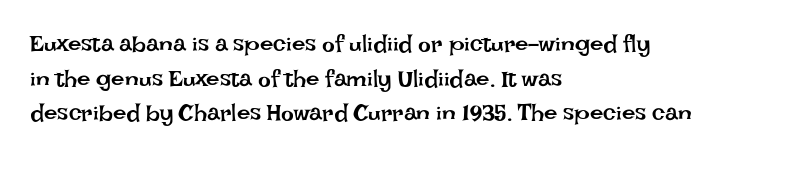
Regarding leading, the lines here are spaced in the standard way. The letters look calm and open, with moderate or lighter stems. Layout note: lines flush left. The rendering keeps characters at their native spacing. The lettering stays uniformly vertical, giving the passage a roman look. Underline: absent.
